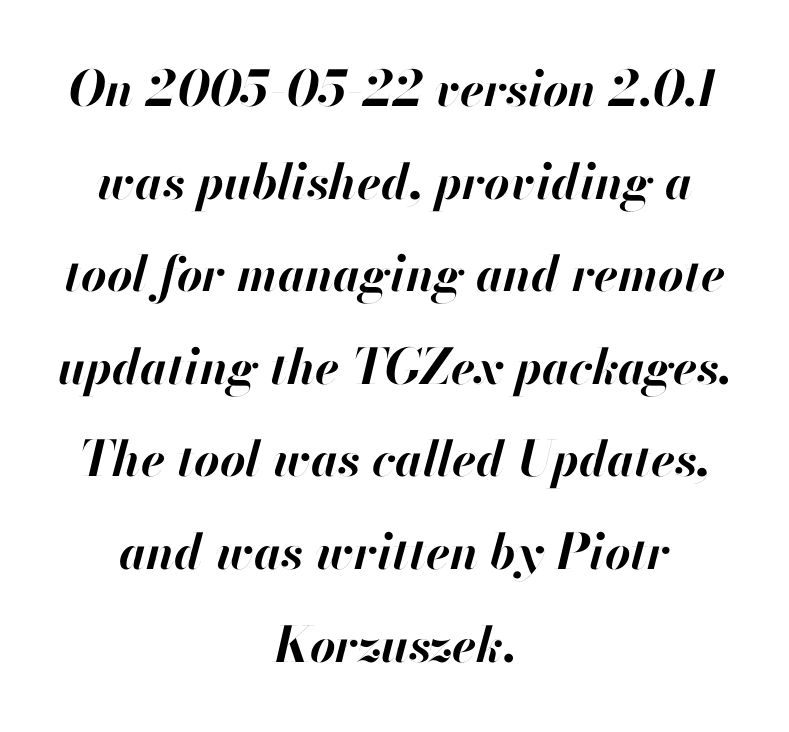
The image shows 49 px bold type, italic (leaning right); set centered, line spacing 1.89x, normal letter spacing, not underlined; high stroke contrast and a small x-height.
